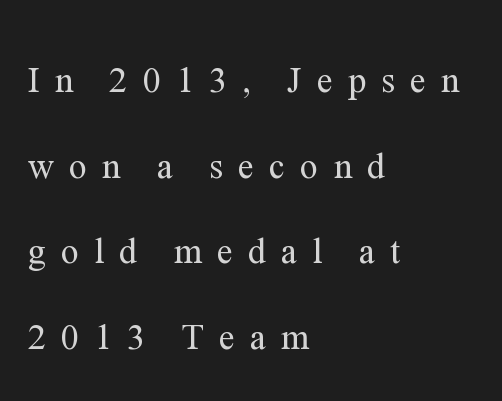
Q: Is the text bold? A: No.
Q: Is the text italic (slanted)? A: No, it is upright.
Q: Is the typeface a serif or a sans-serif typeface? A: Serif.
Q: Is the text underlined? A: No.
Q: How is the paragraph aligned? A: Left-aligned.
Q: Is the spacing between letters normal or unusually wide? A: Unusually wide.
Q: Is the spacing between lines tight, normal or loose? A: Loose.
Q: Width (condensed, normal, or wide)? A: Normal.
Q: Stroke contrast? A: Medium.
Q: x-height? A: Medium.
Q: Monospaced? A: No.
